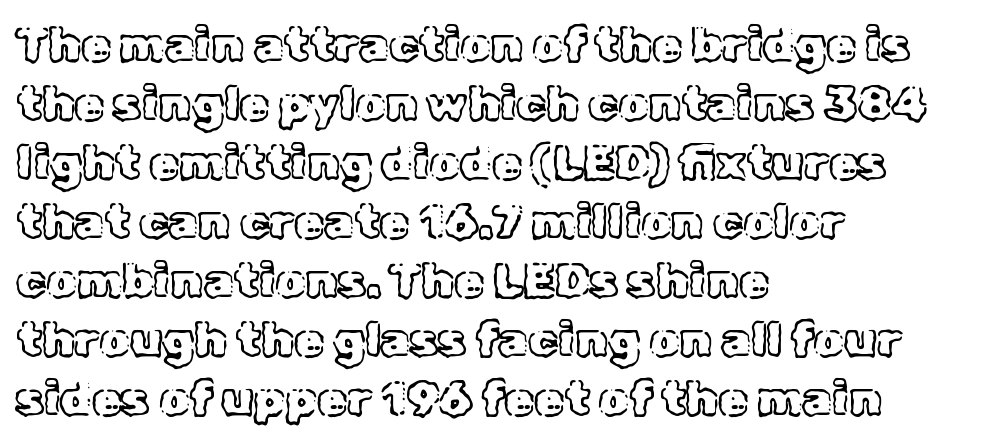
{"italic": "no", "width": "normal", "x_height": "medium", "monospaced": "no", "underline": "no", "align": "left", "line_spacing_ratio": 1.23, "letter_spacing": "normal", "letter_spacing_em": 0.0, "glyph_px": 48}
